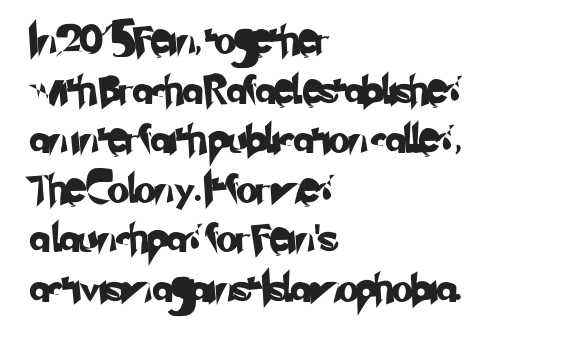
Varying glyph widths throughout — classic text-font behaviour. Line starts are locked; line ends wander. Words float on clear page, feet unadorned. Typographically, this falls in the sans-serif category.
